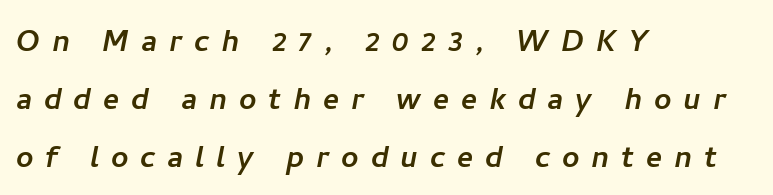
{"serif": "no", "width": "normal", "stroke_contrast": "low", "x_height": "medium", "monospaced": "no", "underline": "no", "align": "left", "line_spacing": "normal", "line_spacing_ratio": 1.52, "letter_spacing": "wide", "letter_spacing_em": 0.31, "glyph_px": 38}
